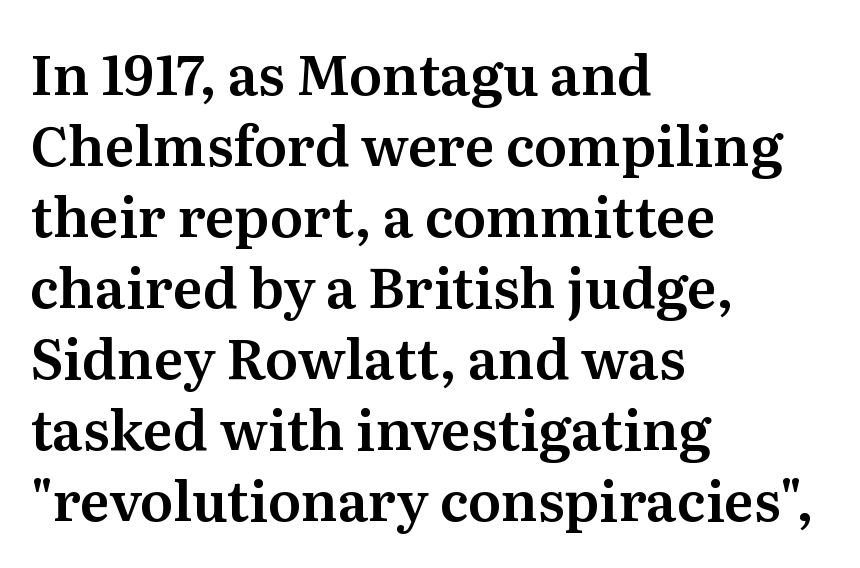
The image shows 55 px serif type, upright; set left-aligned, normal line spacing (1.29x), normal letter spacing, not underlined; medium stroke contrast and a medium x-height.
